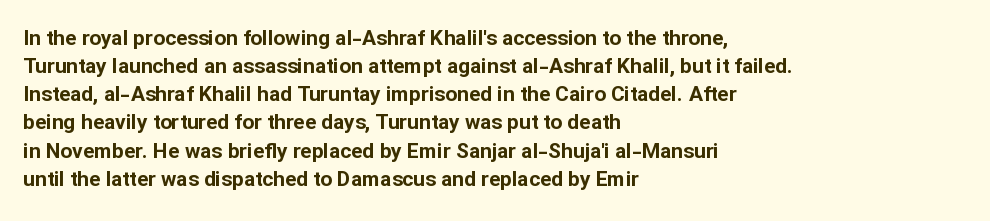
Q: Is the text bold? A: Yes.
Q: Is the text italic (slanted)? A: No, it is upright.
Q: Is the text underlined? A: No.
Q: How is the paragraph aligned? A: Left-aligned.
Q: Is the spacing between letters normal or unusually wide? A: Normal.
Q: Is the spacing between lines tight, normal or loose? A: Normal.
